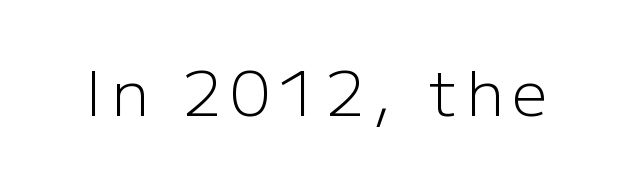
The passage shown is typed in a proportional face where columns would drift. Plain, unruled lines of type. These lines were composed using upright roman letters. No letter is thick-stroked: the sample isn't bold.
